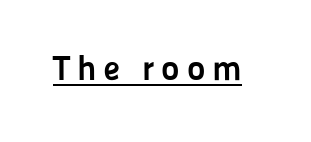
Q: Is the text bold? A: Yes.
Q: Is the text italic (slanted)? A: No, it is upright.
Q: Is the typeface a serif or a sans-serif typeface? A: Sans-serif.
Q: Is the text underlined? A: Yes.
Q: Width (condensed, normal, or wide)? A: Normal.
Q: Stroke contrast? A: Low.
Q: x-height? A: Medium.
Q: Monospaced? A: No.
